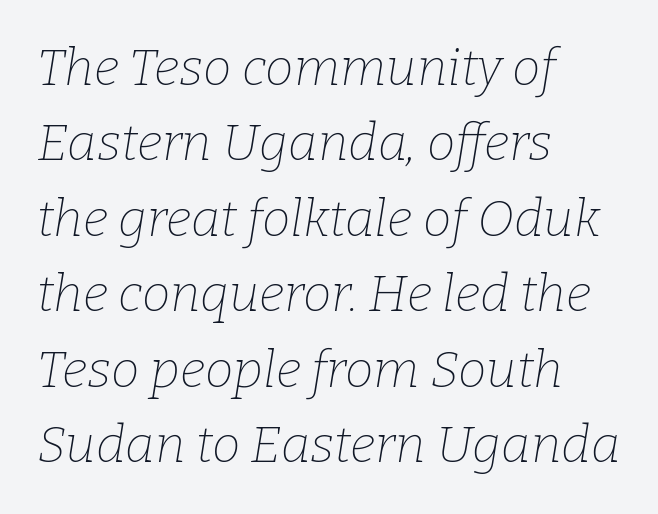
Q: Is the text bold? A: No.
Q: Is the text italic (slanted)? A: Yes, it leans right by about 9 degrees.
Q: Is the typeface a serif or a sans-serif typeface? A: Serif.
Q: Is the text underlined? A: No.
Q: How is the paragraph aligned? A: Left-aligned.
Q: Is the spacing between letters normal or unusually wide? A: Normal.
Q: Is the spacing between lines tight, normal or loose? A: Normal.
Q: Width (condensed, normal, or wide)? A: Normal.
Q: Stroke contrast? A: Low.
Q: x-height? A: Medium.
Q: Monospaced? A: No.
